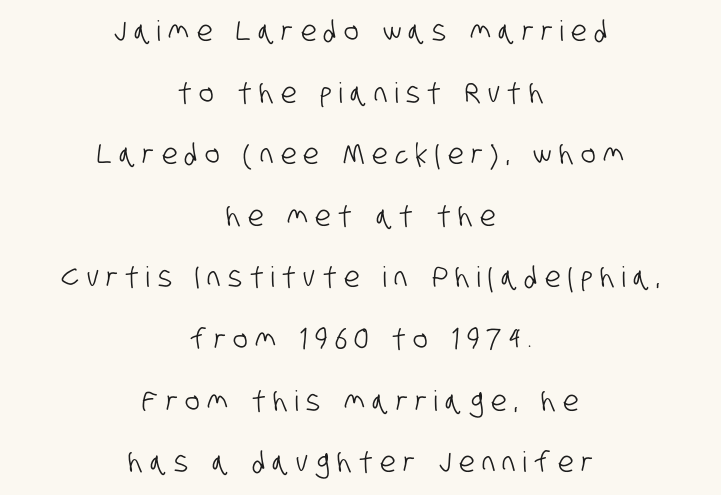
{"serif": "no", "width": "condensed", "stroke_contrast": "low", "x_height": "large", "monospaced": "no", "underline": "no", "align": "center", "line_spacing": "loose", "line_spacing_ratio": 2.2, "letter_spacing": "wide", "letter_spacing_em": 0.27, "glyph_px": 28}
